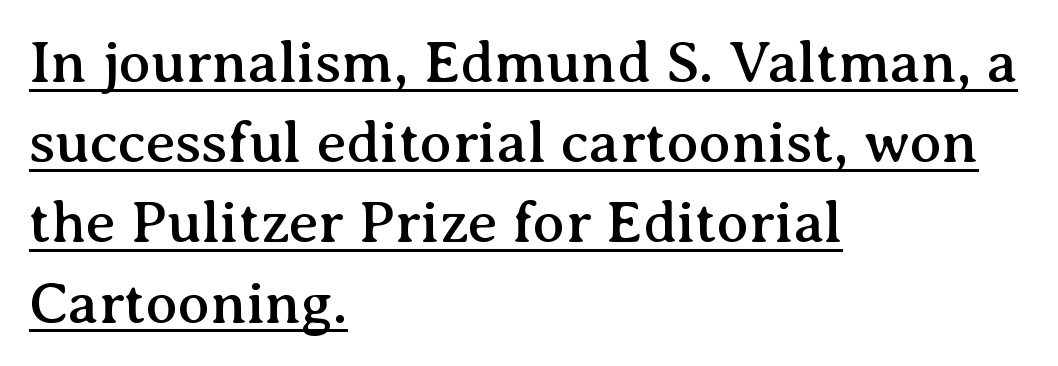
The image shows 59 px serif type, upright; set left-aligned, normal line spacing (1.36x), normal letter spacing, underlined; medium stroke contrast and a medium x-height.
